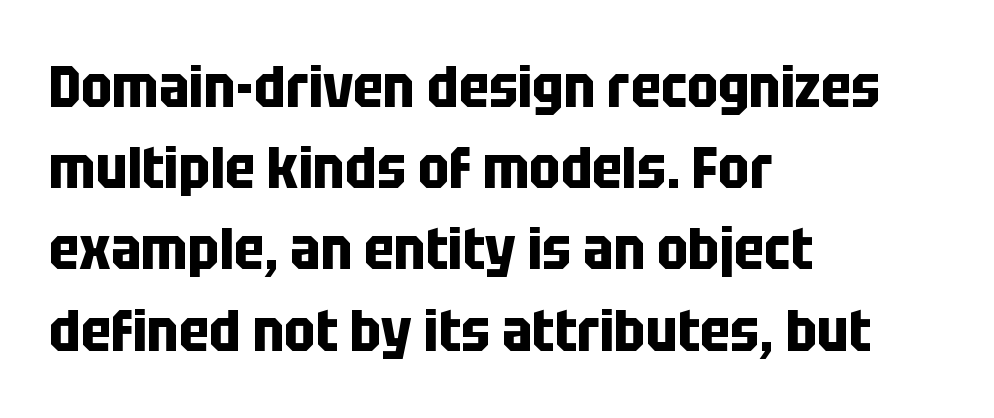
{"serif": "no", "italic": "no", "bold": "yes", "weight": "bold", "width": "condensed", "stroke_contrast": "low", "x_height": "large", "monospaced": "no", "underline": "no", "align": "left", "line_spacing": "normal", "line_spacing_ratio": 1.4, "letter_spacing": "normal", "letter_spacing_em": 0.0, "glyph_px": 58}
